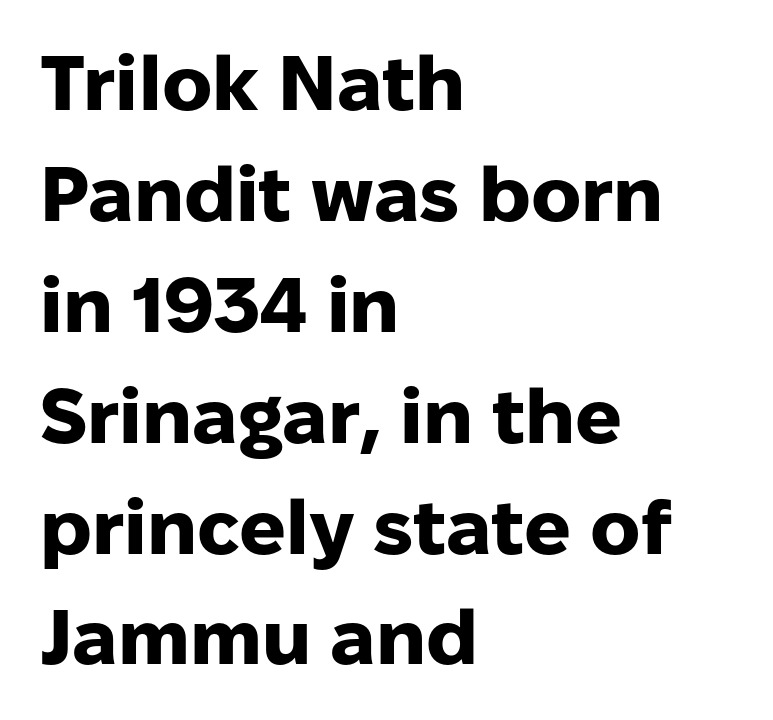
Caption: bold face, heavy strokes. Baseline-to-baseline distance is the conventional proportion of letter height. These lines are rendered in a variable-pitch font. The typography opts for an upright posture over an oblique one.
